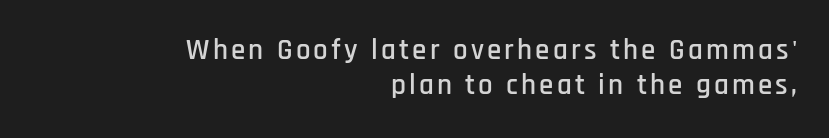
The characters display no serif detailing; their extremities are plain. Descenders hang freely into open space. Vertical strokes here are truly vertical. Horizontal alignment here is rightward, an uncommon choice for prose. This sample has the flowing, uneven cadence of proportional lettering.
